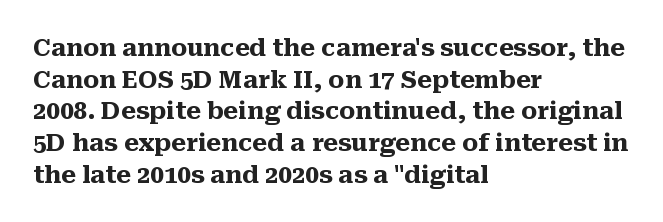
Q: Is the text bold? A: Yes.
Q: Is the text italic (slanted)? A: No, it is upright.
Q: Is the text underlined? A: No.
Q: How is the paragraph aligned? A: Left-aligned.
Q: Is the spacing between letters normal or unusually wide? A: Normal.
Q: Is the spacing between lines tight, normal or loose? A: Normal.
